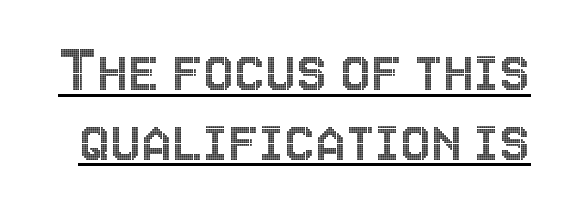
The image shows 69 px condensed type, upright; set tight line spacing (1.01x), normal letter spacing, underlined; a large x-height.
